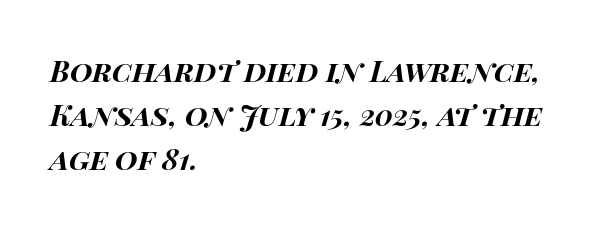
{"italic": "yes", "lean": "right", "slant_degrees": 14, "bold": "yes", "weight": "bold", "width": "wide", "stroke_contrast": "high", "x_height": "large", "monospaced": "no", "underline": "no", "align": "left", "line_spacing": "normal", "line_spacing_ratio": 1.51, "letter_spacing": "normal", "letter_spacing_em": 0.0, "glyph_px": 29}
